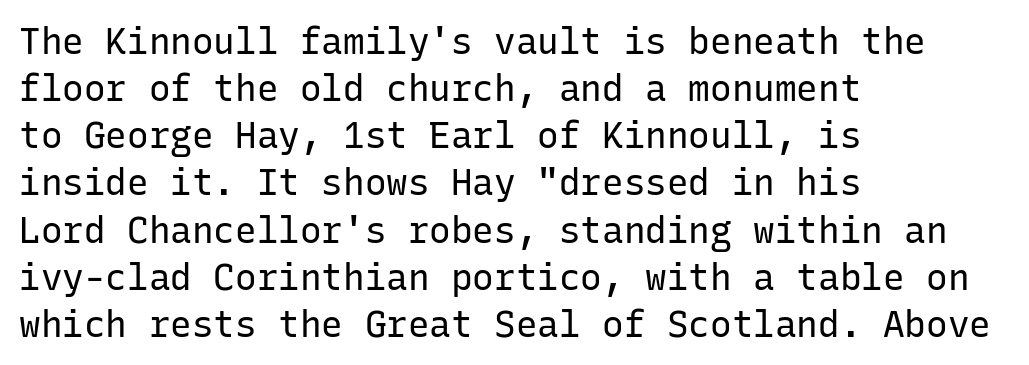
Caption: standard tracking, unaltered. The letters stand upright; this is a roman face. This is not heavy type; no bold has been used. A typesetter would label this face a sans.
